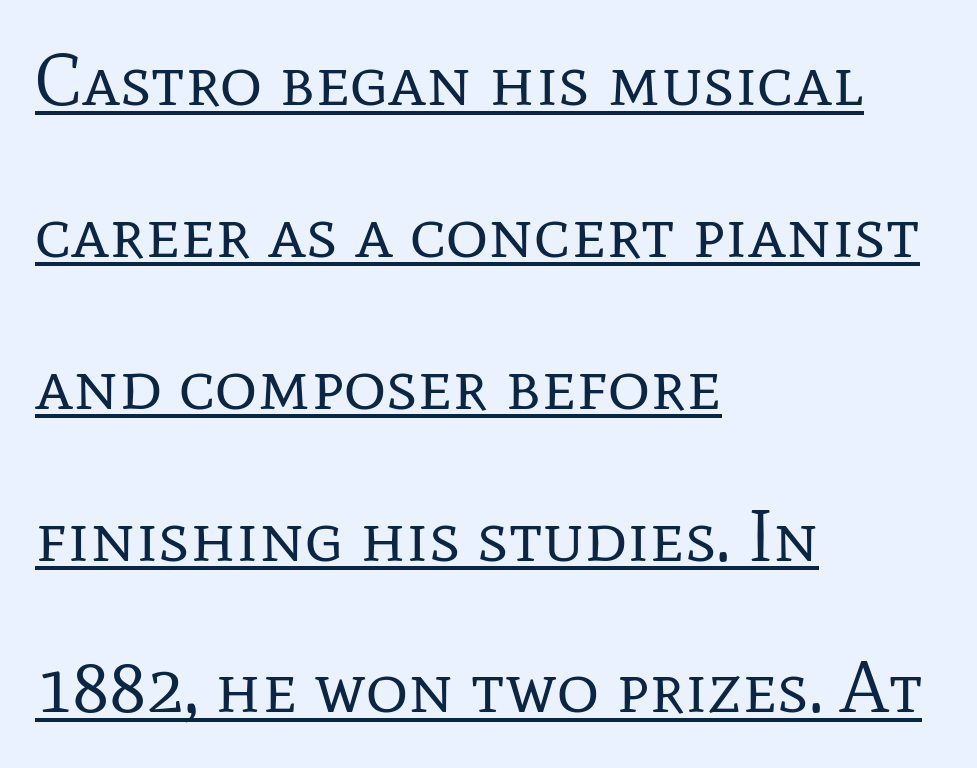
The image shows 73 px regular-weight serif type, upright; set left-aligned, loose line spacing (2.08x), normal letter spacing, underlined; low stroke contrast and a medium x-height.
